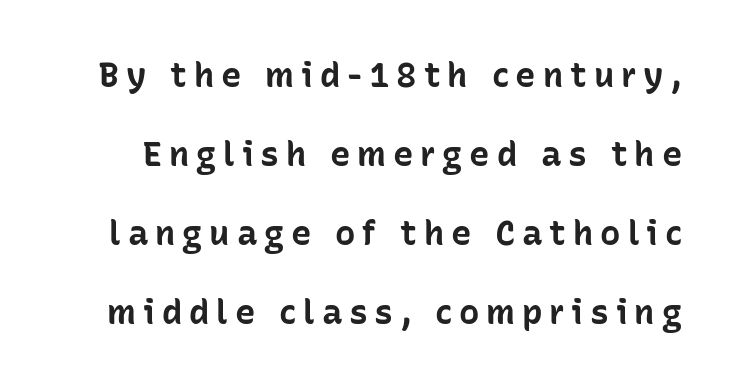
Look at the tracking — it's clearly loosened, letters drifting apart. In terms of weight, the rendering is a true, heavy bold. Unlike a traditional serif, this face leaves its strokes unadorned. Every character sits straight up, as roman type does. Leading is clearly above the norm, producing a sparse column. Words float on clear page, feet unadorned.
